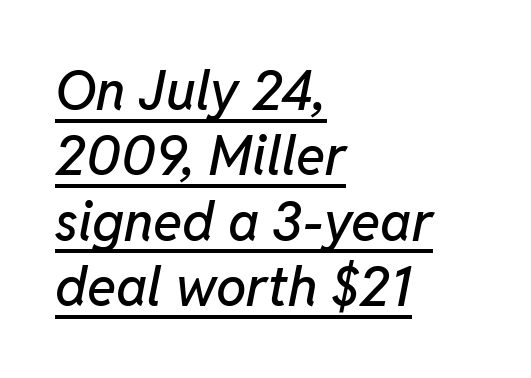
Q: Is the text italic (slanted)? A: Yes, it leans right by about 11 degrees.
Q: Is the text underlined? A: Yes.
Q: How is the paragraph aligned? A: Left-aligned.
Q: Is the spacing between letters normal or unusually wide? A: Normal.
Q: Width (condensed, normal, or wide)? A: Normal.
Q: Stroke contrast? A: Low.
Q: x-height? A: Medium.
Q: Monospaced? A: No.
